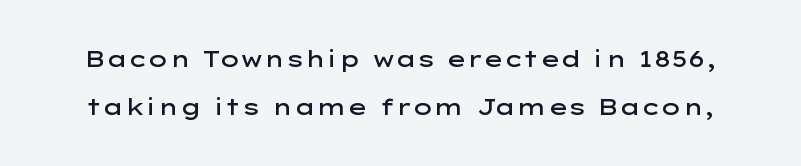
The image shows 22 px text type, upright; set loose line spacing (2.16x), normal letter spacing, not underlined.
